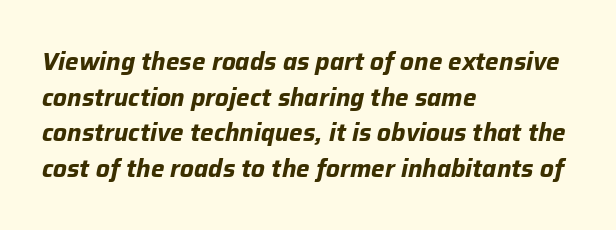
{"italic": "yes", "lean": "right", "slant_degrees": 12, "bold": "yes", "underline": "no", "align": "left", "line_spacing": "normal", "line_spacing_ratio": 1.48, "letter_spacing": "normal", "letter_spacing_em": 0.0, "glyph_px": 24}
